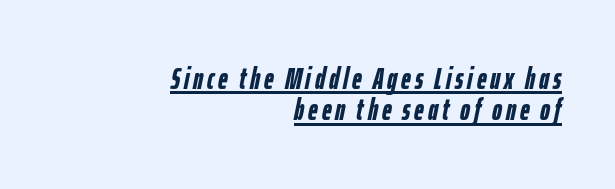
The typesetting leans heavy: a genuine bold. Caption: multi-line text, flush right, ragged left. Characters are canted at an angle relative to the baseline's perpendicular. If you measured baseline to baseline, you'd find a short distance. Each line of the rendering has a horizontal stroke beneath the glyphs. Note the varied advance widths — an 'i' is clearly narrower than an 'm'.
